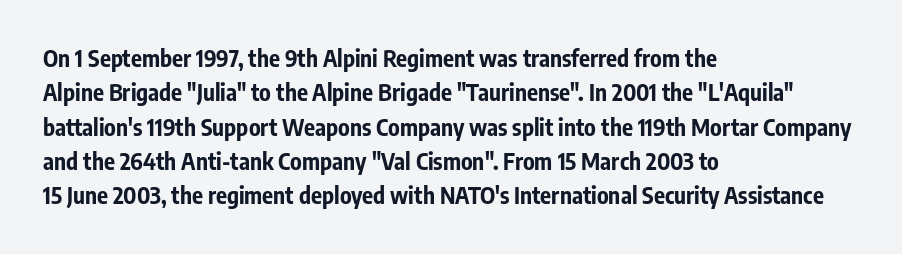
The space directly below the letters is spotless. Interline gaps are of average width in this sample. Ascenders rise straight up at ninety degrees. The rendering anchors every line to the left-hand side. The horizontal fit of the characters is conventional and even. The sample has been set heavy, in full bold.
